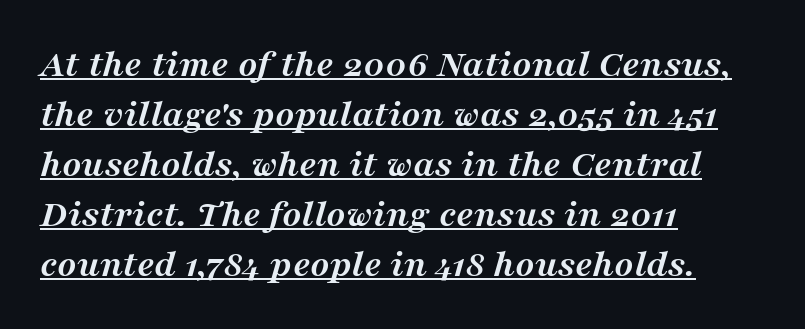
The image shows 40 px semibold serif type, italic (leaning right); set left-aligned, normal line spacing (1.25x), normal letter spacing, underlined; medium stroke contrast and a medium x-height.
